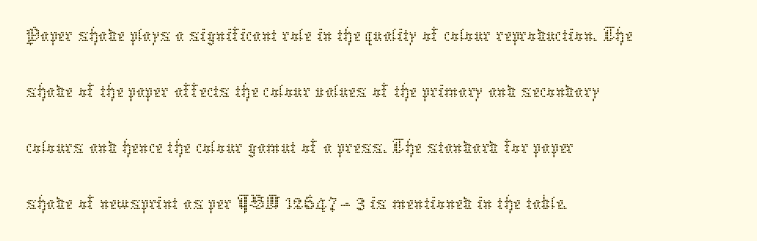
The image shows 44 px thin type, upright; set left-aligned, normal line spacing (1.27x), normal letter spacing, not underlined; low stroke contrast and a medium x-height.
